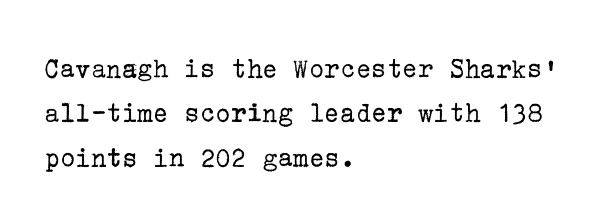
Summary of vertical rhythm: regular, with standard interline spacing. Short note: letters normally spaced. These lines stack with their left ends in a neat column. These lines are composed in type with serifs.
